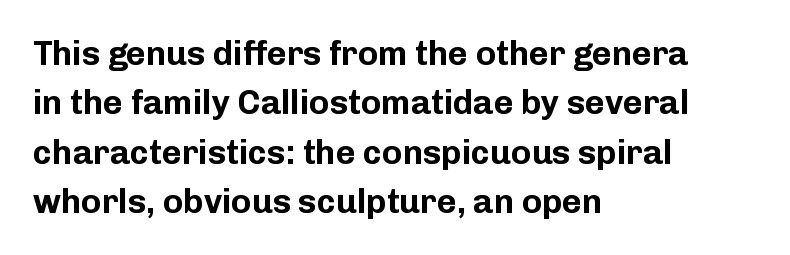
Q: Is the text bold? A: Yes.
Q: Is the text italic (slanted)? A: No, it is upright.
Q: Is the typeface a serif or a sans-serif typeface? A: Sans-serif.
Q: Is the text underlined? A: No.
Q: How is the paragraph aligned? A: Left-aligned.
Q: Is the spacing between letters normal or unusually wide? A: Normal.
Q: Is the spacing between lines tight, normal or loose? A: Normal.
Q: Width (condensed, normal, or wide)? A: Normal.
Q: Stroke contrast? A: Low.
Q: x-height? A: Medium.
Q: Monospaced? A: No.
